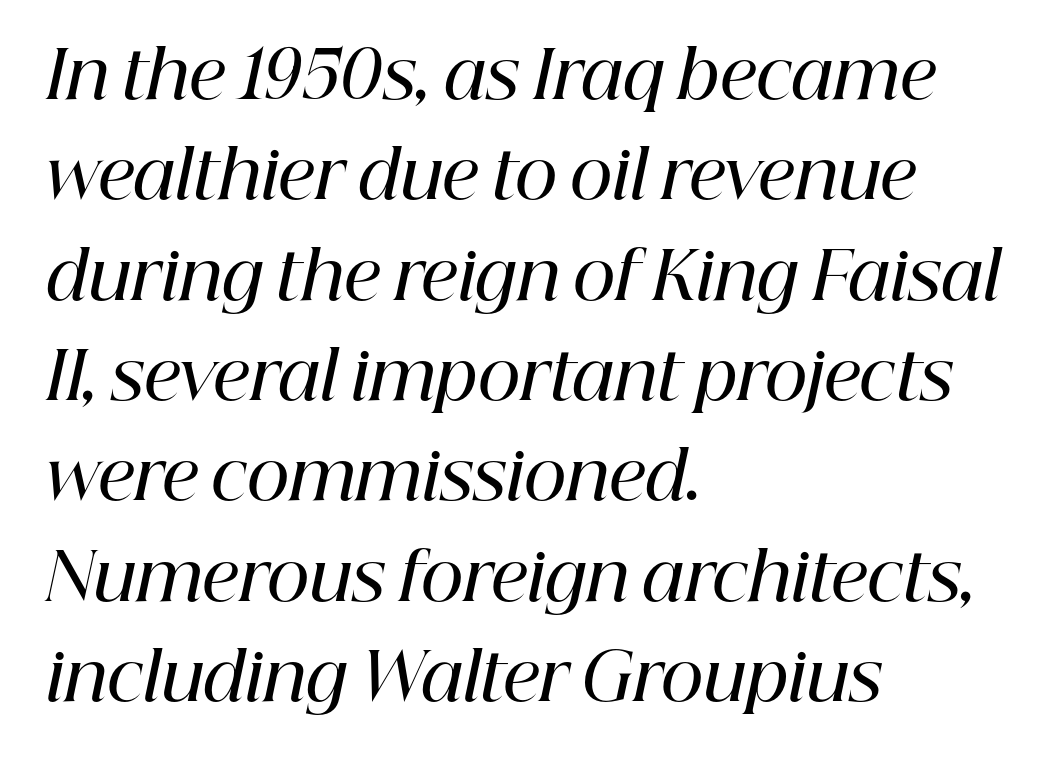
Q: Is the text bold? A: Semi-bold.
Q: Is the text italic (slanted)? A: Yes, it leans right by about 12 degrees.
Q: Is the typeface a serif or a sans-serif typeface? A: Serif.
Q: Is the text underlined? A: No.
Q: How is the paragraph aligned? A: Left-aligned.
Q: Is the spacing between letters normal or unusually wide? A: Normal.
Q: Is the spacing between lines tight, normal or loose? A: Normal.
Q: Width (condensed, normal, or wide)? A: Normal.
Q: Stroke contrast? A: High.
Q: x-height? A: Medium.
Q: Monospaced? A: No.
